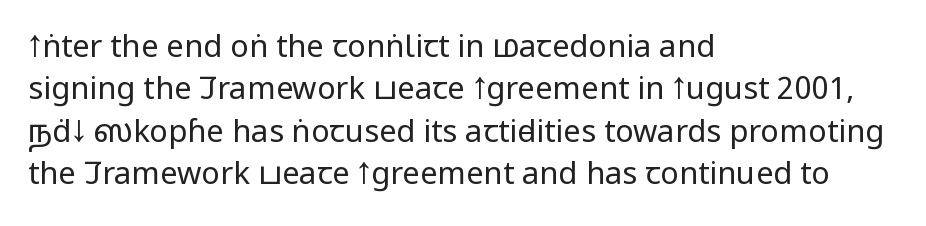
The image shows 31 px regular-weight, condensed sans-serif type, upright; set left-aligned, normal line spacing (1.37x), normal letter spacing, not underlined; low stroke contrast and a large x-height.
